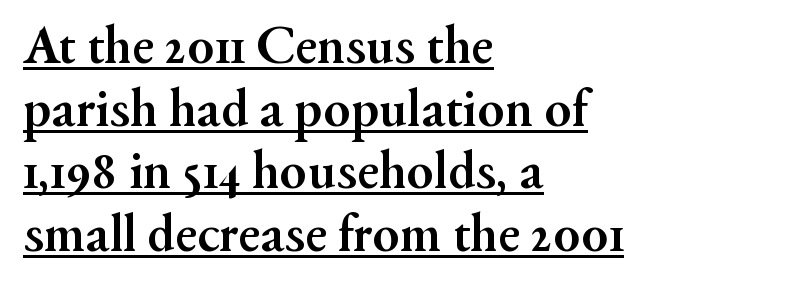
A typesetter would call this proportional, since set widths differ per character. To sum up the face: it has serifs. The gaps between neighbouring characters are ordinary and unremarkable. Vertically, the passage feels compressed, each row crowding the next.
